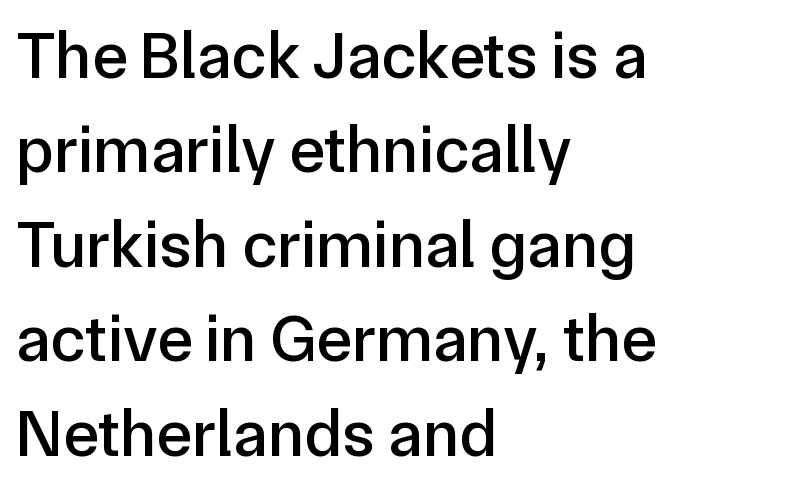
The image shows 67 px sans-serif type, upright; set left-aligned, normal line spacing (1.41x), normal letter spacing, not underlined; low stroke contrast and a medium x-height.
